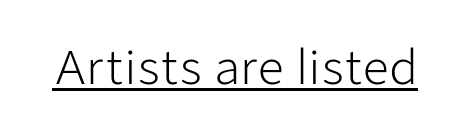
{"serif": "no", "italic": "no", "bold": "no", "weight": "light", "width": "normal", "stroke_contrast": "low", "x_height": "medium", "monospaced": "no", "underline": "yes", "letter_spacing": "normal", "letter_spacing_em": 0.0, "glyph_px": 46}
